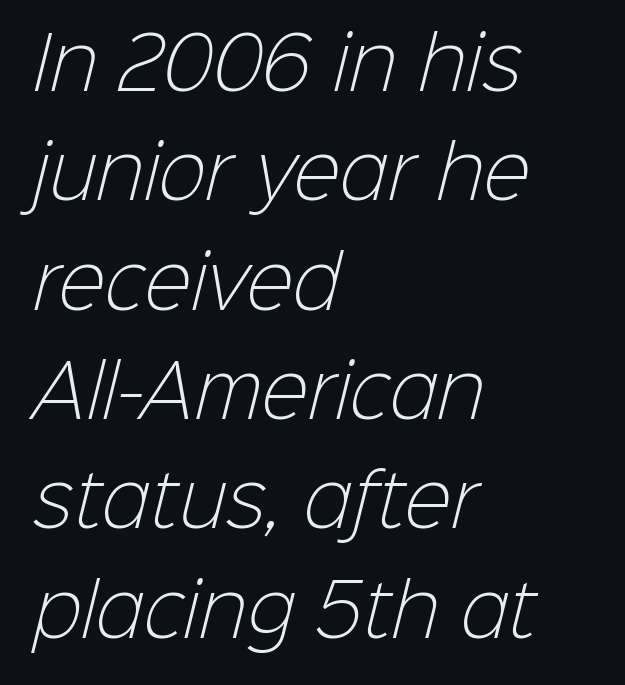
Q: Is the text bold? A: No.
Q: Is the typeface a serif or a sans-serif typeface? A: Sans-serif.
Q: Is the text underlined? A: No.
Q: How is the paragraph aligned? A: Left-aligned.
Q: Is the spacing between letters normal or unusually wide? A: Normal.
Q: Is the spacing between lines tight, normal or loose? A: Normal.
Q: Width (condensed, normal, or wide)? A: Normal.
Q: Stroke contrast? A: Low.
Q: x-height? A: Medium.
Q: Monospaced? A: No.
